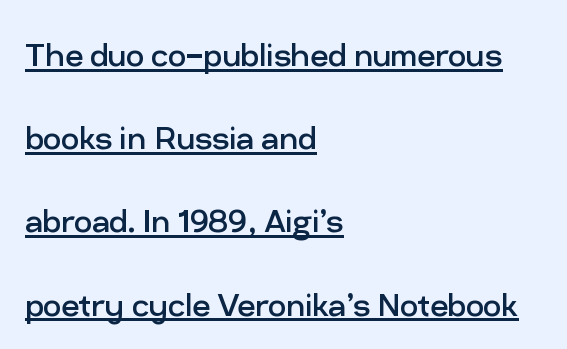
Q: Is the text bold? A: No.
Q: Is the text italic (slanted)? A: No, it is upright.
Q: Is the typeface a serif or a sans-serif typeface? A: Sans-serif.
Q: Is the text underlined? A: Yes.
Q: How is the paragraph aligned? A: Left-aligned.
Q: Is the spacing between letters normal or unusually wide? A: Normal.
Q: Is the spacing between lines tight, normal or loose? A: Loose.
Q: Width (condensed, normal, or wide)? A: Normal.
Q: Stroke contrast? A: Low.
Q: x-height? A: Medium.
Q: Monospaced? A: No.
